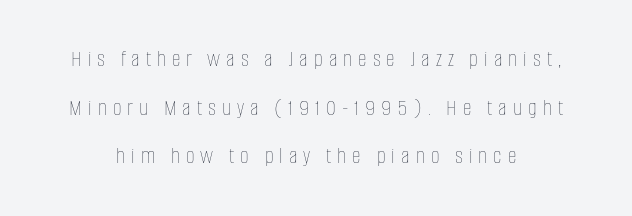
Q: Is the text bold? A: No.
Q: Is the text italic (slanted)? A: No, it is upright.
Q: Is the text underlined? A: No.
Q: Is the spacing between letters normal or unusually wide? A: Unusually wide.
Q: Is the spacing between lines tight, normal or loose? A: Loose.
